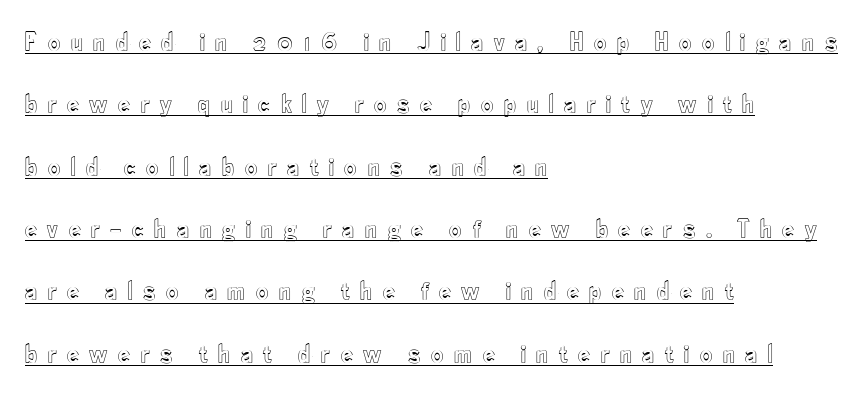
The image shows 27 px text type, upright; set left-aligned, loose line spacing (2.31x), unusually wide letter spacing (+0.38 em), underlined.
